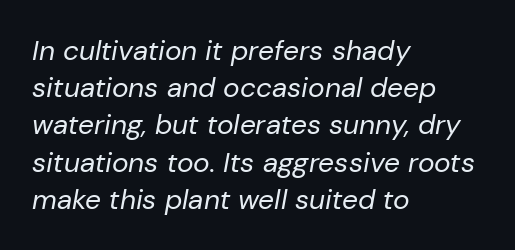
The image shows 28 px regular-weight type, italic (leaning right); set left-aligned, normal line spacing (1.33x), normal letter spacing, not underlined; low stroke contrast and a medium x-height.
